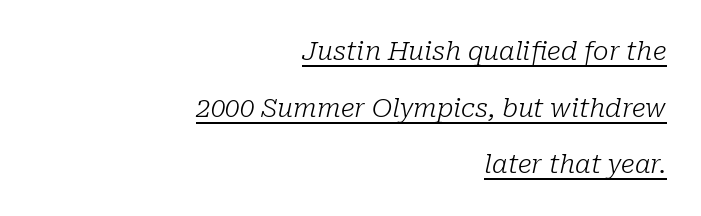
Q: Is the text bold? A: No.
Q: Is the text italic (slanted)? A: Yes, it leans right by about 10 degrees.
Q: Is the text underlined? A: Yes.
Q: How is the paragraph aligned? A: Right-aligned.
Q: Is the spacing between letters normal or unusually wide? A: Normal.
Q: Is the spacing between lines tight, normal or loose? A: Loose.
